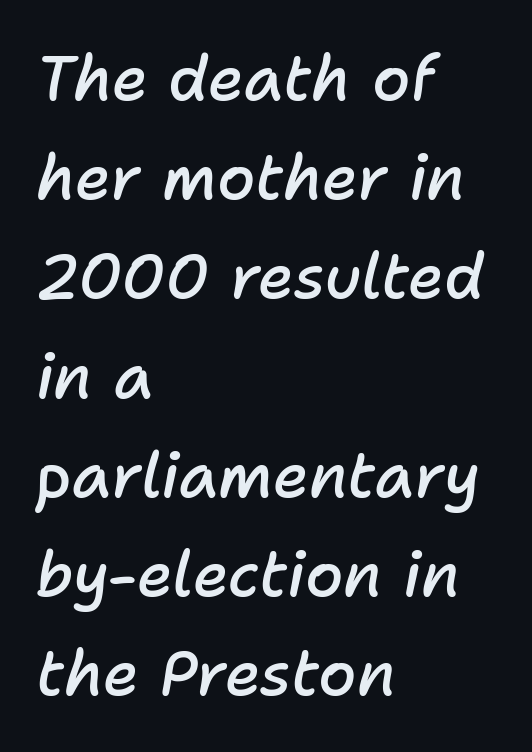
Q: Is the text bold? A: Semi-bold.
Q: Is the text italic (slanted)? A: Yes, it leans right by about 11 degrees.
Q: Is the text underlined? A: No.
Q: How is the paragraph aligned? A: Left-aligned.
Q: Is the spacing between letters normal or unusually wide? A: Normal.
Q: Is the spacing between lines tight, normal or loose? A: Normal.
Q: Width (condensed, normal, or wide)? A: Normal.
Q: Stroke contrast? A: Low.
Q: x-height? A: Medium.
Q: Monospaced? A: No.
